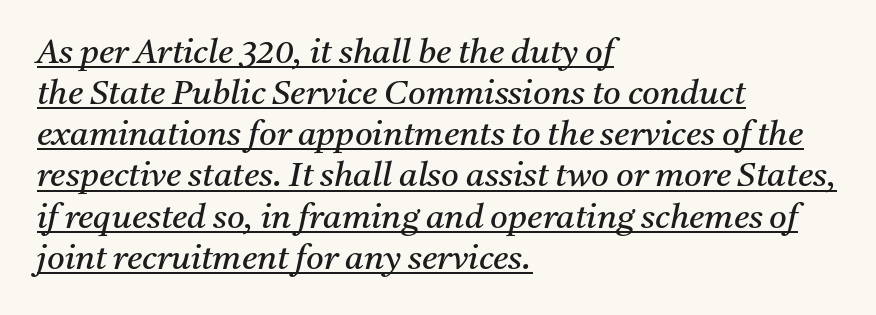
Stems and bowls with no extra thickness — not bold. A student would call this left alignment; a typographer would say flush left, rag right. Spacing between characters is what you'd get straight out of the box. The type family on display is of the serif kind.
